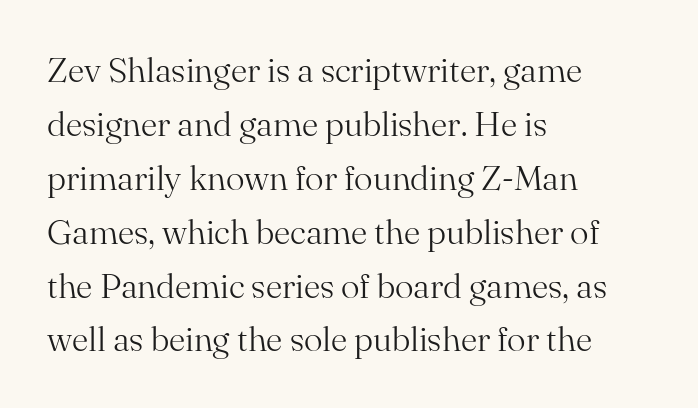
The image shows 35 px light serif type, upright; set left-aligned, normal line spacing (1.54x), normal letter spacing, not underlined; medium stroke contrast and a small x-height.
